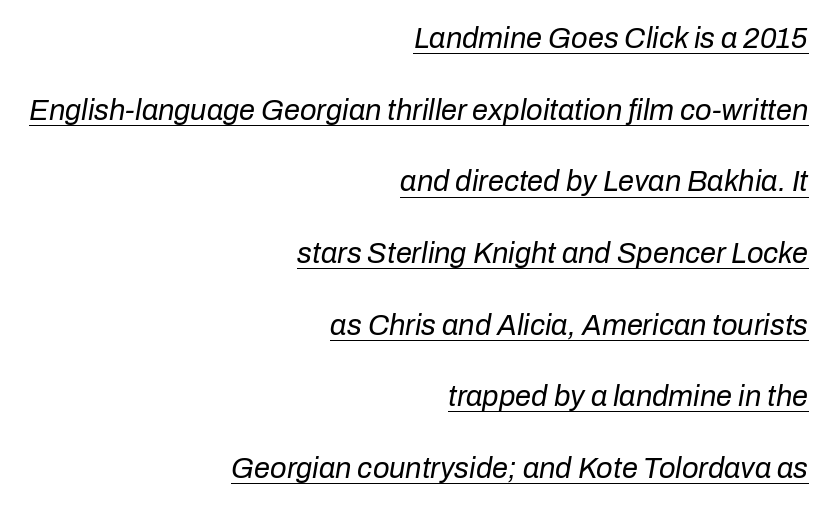
{"italic": "yes", "lean": "right", "slant_degrees": 10, "bold": "no", "weight": "regular", "width": "normal", "stroke_contrast": "low", "x_height": "medium", "monospaced": "no", "underline": "yes", "align": "right", "line_spacing": "loose", "line_spacing_ratio": 2.47, "letter_spacing": "normal", "letter_spacing_em": 0.0, "glyph_px": 29}
